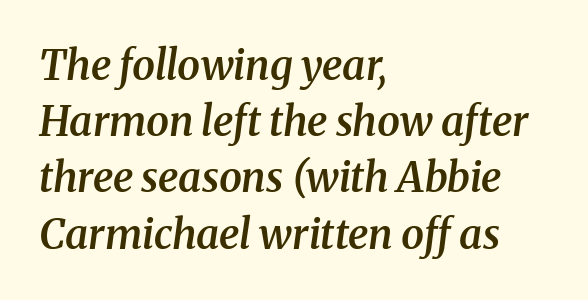
{"serif": "yes", "italic": "yes", "lean": "right", "slant_degrees": 8, "bold": "semi", "weight": "semibold", "width": "normal", "stroke_contrast": "medium", "x_height": "medium", "monospaced": "no", "underline": "no", "align": "left", "line_spacing": "normal", "line_spacing_ratio": 1.37, "letter_spacing": "normal", "letter_spacing_em": 0.0, "glyph_px": 41}
